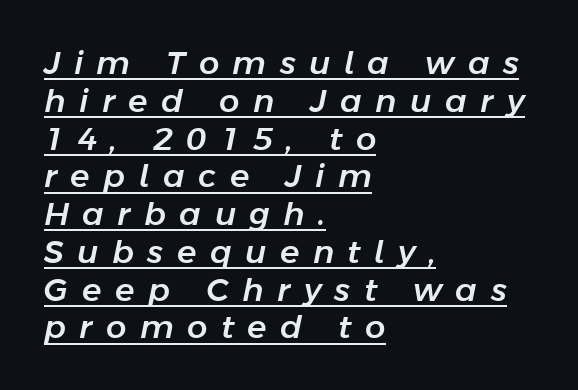
Q: Is the text italic (slanted)? A: Yes, it leans right by about 11 degrees.
Q: Is the text underlined? A: Yes.
Q: How is the paragraph aligned? A: Left-aligned.
Q: Is the spacing between letters normal or unusually wide? A: Unusually wide.
Q: Width (condensed, normal, or wide)? A: Normal.
Q: Stroke contrast? A: Low.
Q: x-height? A: Medium.
Q: Monospaced? A: No.
